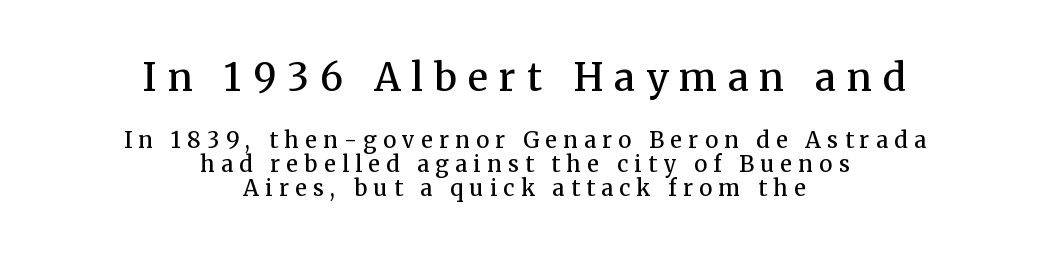
The zone under the glyphs is completely vacant. This sample has the flowing, uneven cadence of proportional lettering. To sum up the face: it has serifs. The vertical gap from one line to the next is small.
